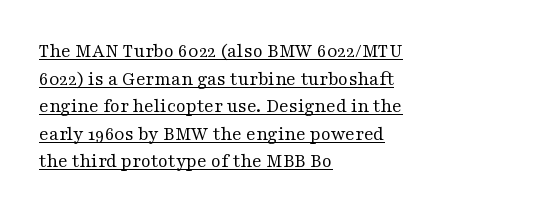
{"italic": "no", "bold": "no", "underline": "yes", "align": "left", "line_spacing": "normal", "line_spacing_ratio": 1.38, "letter_spacing": "normal", "letter_spacing_em": 0.0, "glyph_px": 20}
